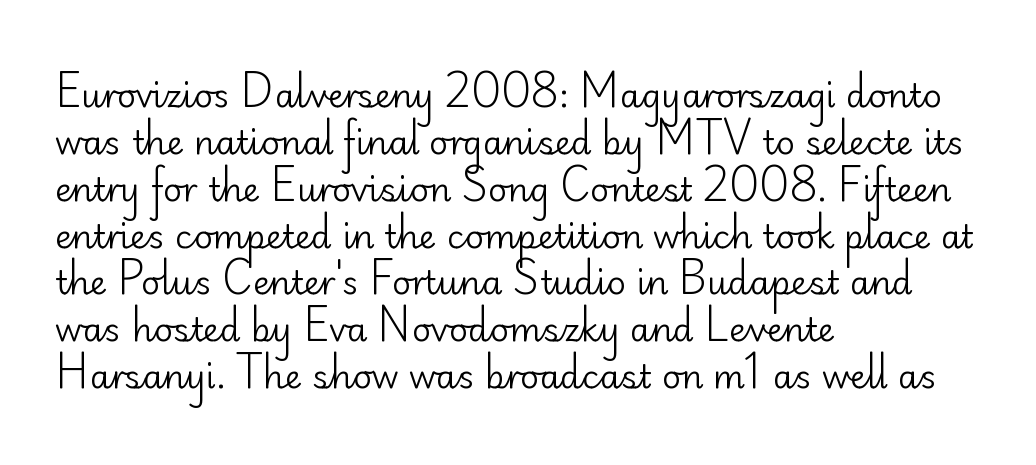
Q: Is the text bold? A: No.
Q: Is the text italic (slanted)? A: No, it is upright.
Q: Is the typeface a serif or a sans-serif typeface? A: Sans-serif.
Q: Is the text underlined? A: No.
Q: How is the paragraph aligned? A: Left-aligned.
Q: Is the spacing between letters normal or unusually wide? A: Normal.
Q: Is the spacing between lines tight, normal or loose? A: Normal.
Q: Width (condensed, normal, or wide)? A: Normal.
Q: Stroke contrast? A: Low.
Q: x-height? A: Small.
Q: Monospaced? A: No.
